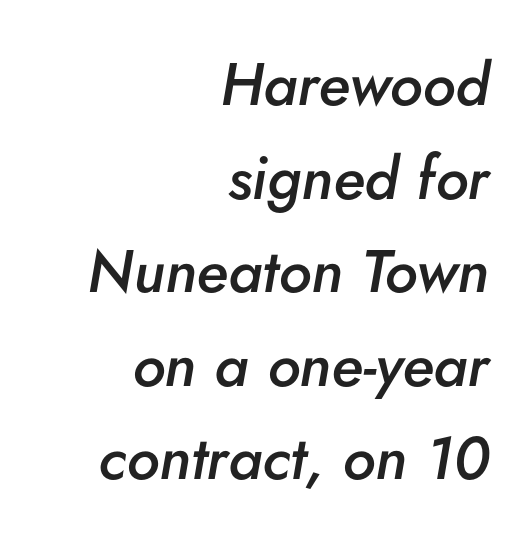
Note the varied advance widths — an 'i' is clearly narrower than an 'm'. Slightly chunky letters — semibold, I'd say, not full bold. The rendering keeps characters at their native spacing. There's an unmistakable incline to the writing here.
